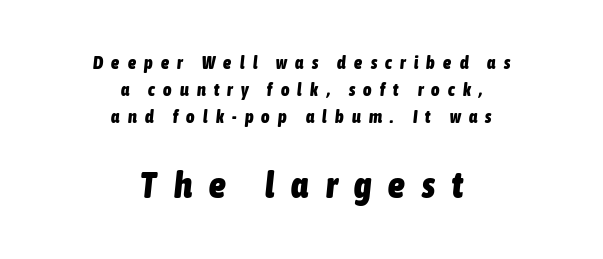
The image shows 37 px heavy, condensed type, italic (leaning right); set centered, normal line spacing (1.51x), unusually wide letter spacing (+0.46 em), not underlined; the second (bottom) block is 2.06x larger; low stroke contrast and a medium x-height.
